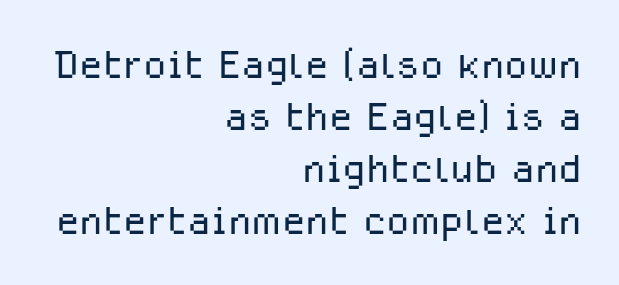
The image shows 54 px light sans-serif type, upright; set right-aligned, tight line spacing (0.96x), normal letter spacing, not underlined; low stroke contrast and a medium x-height.
